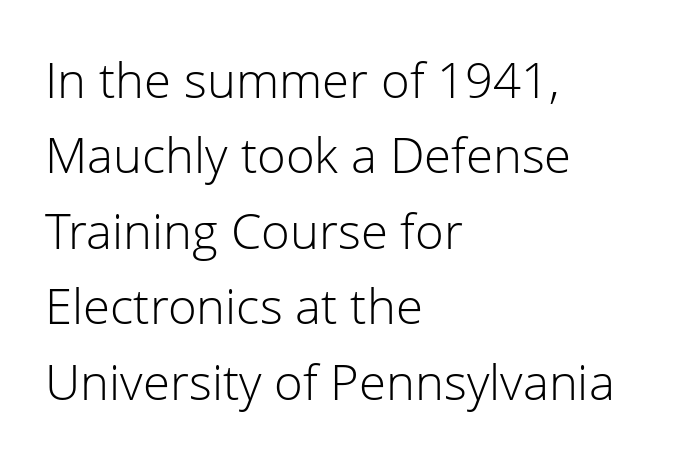
{"serif": "no", "italic": "no", "bold": "no", "weight": "light", "width": "normal", "stroke_contrast": "low", "x_height": "medium", "monospaced": "no", "underline": "no", "align": "left", "line_spacing": "normal", "line_spacing_ratio": 1.54, "letter_spacing": "normal", "letter_spacing_em": 0.0, "glyph_px": 49}
